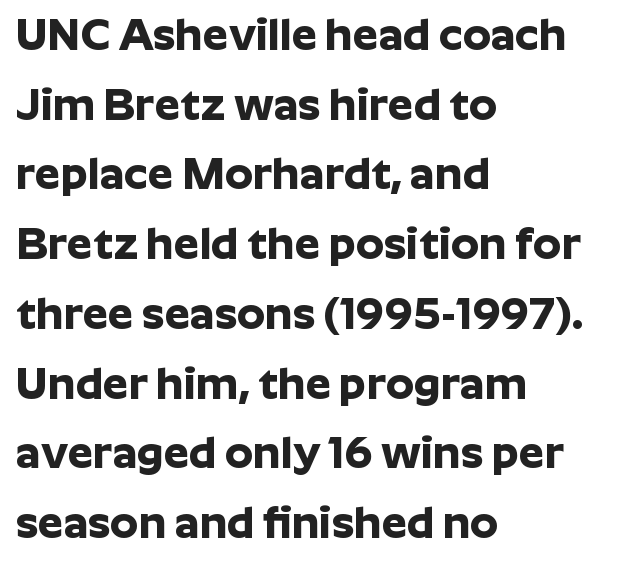
{"serif": "no", "italic": "no", "bold": "yes", "weight": "bold", "width": "normal", "stroke_contrast": "low", "x_height": "medium", "monospaced": "no", "underline": "no", "align": "left", "line_spacing": "normal", "line_spacing_ratio": 1.55, "letter_spacing": "normal", "letter_spacing_em": 0.0, "glyph_px": 45}
